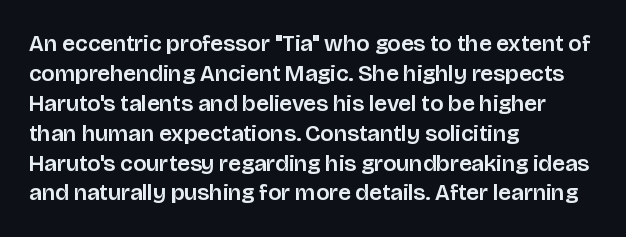
{"italic": "no", "underline": "no", "align": "left", "line_spacing": "normal", "line_spacing_ratio": 1.3, "letter_spacing": "normal", "letter_spacing_em": 0.0, "glyph_px": 23}
